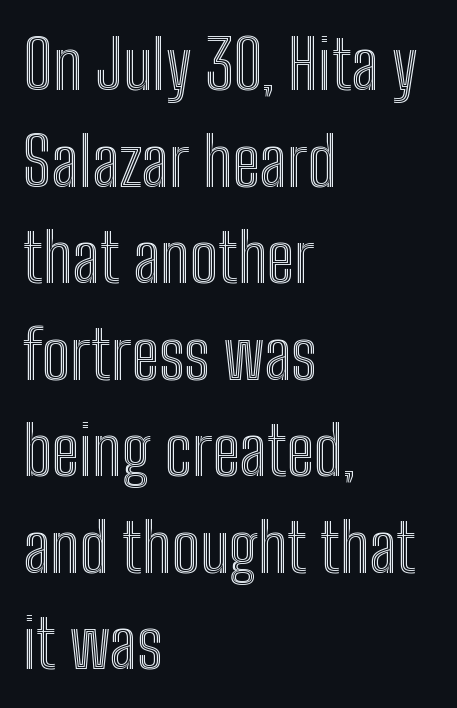
This sample keeps an unexceptional amount of space between lines. These lines are set flush left with a ragged right edge. The baseline area is clear. Do the characters align in a grid? No, the font is proportional. Style check: upright.
